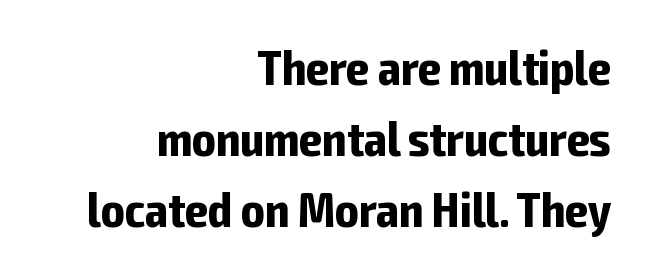
The lines are quadded right. It's the straight-up-and-down kind of type. Leading: standard. Default kerning and tracking; the words read as compact shapes. Rule under the text: the space is simply empty.
